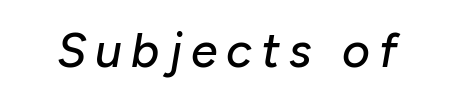
{"italic": "yes", "lean": "right", "slant_degrees": 10, "width": "normal", "stroke_contrast": "low", "x_height": "medium", "monospaced": "no", "underline": "no", "glyph_px": 48}
